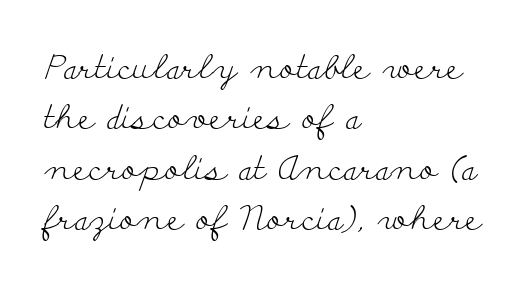
Q: Is the text bold? A: No.
Q: Is the text italic (slanted)? A: Yes.
Q: Is the typeface a serif or a sans-serif typeface? A: Serif.
Q: Is the text underlined? A: No.
Q: How is the paragraph aligned? A: Left-aligned.
Q: Is the spacing between letters normal or unusually wide? A: Normal.
Q: Is the spacing between lines tight, normal or loose? A: Normal.
Q: Width (condensed, normal, or wide)? A: Wide.
Q: Stroke contrast? A: Low.
Q: x-height? A: Small.
Q: Monospaced? A: No.
